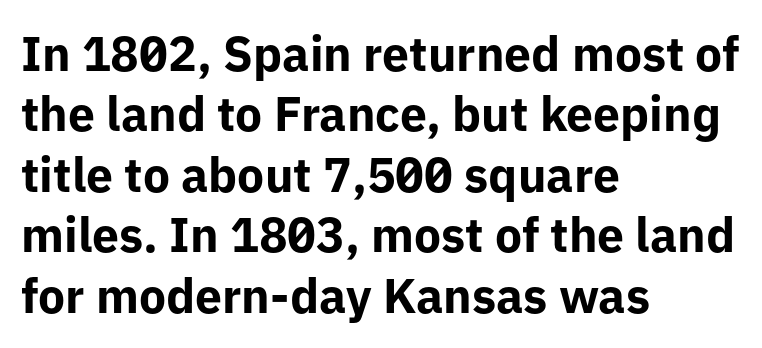
{"serif": "no", "italic": "no", "bold": "yes", "weight": "bold", "width": "normal", "stroke_contrast": "low", "x_height": "medium", "monospaced": "no", "underline": "no", "align": "left", "line_spacing": "normal", "line_spacing_ratio": 1.26, "letter_spacing": "normal", "letter_spacing_em": 0.0, "glyph_px": 48}
